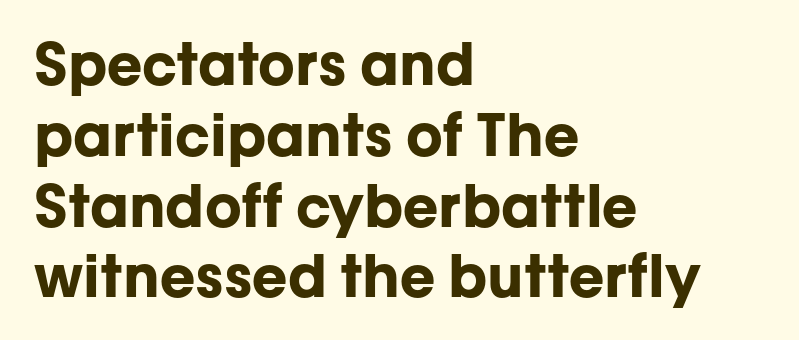
Q: Is the text bold? A: Yes.
Q: Is the text italic (slanted)? A: No, it is upright.
Q: Is the typeface a serif or a sans-serif typeface? A: Sans-serif.
Q: Is the text underlined? A: No.
Q: How is the paragraph aligned? A: Left-aligned.
Q: Is the spacing between letters normal or unusually wide? A: Normal.
Q: Width (condensed, normal, or wide)? A: Normal.
Q: Stroke contrast? A: Low.
Q: x-height? A: Medium.
Q: Monospaced? A: No.
